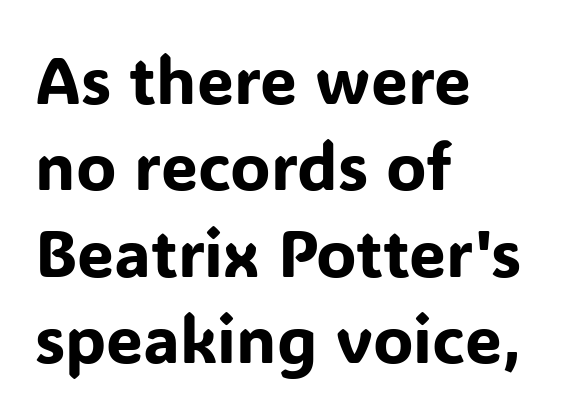
{"serif": "no", "italic": "no", "width": "normal", "stroke_contrast": "low", "x_height": "medium", "monospaced": "no", "underline": "no", "align": "left", "line_spacing": "normal", "line_spacing_ratio": 1.31, "letter_spacing": "normal", "letter_spacing_em": 0.0, "glyph_px": 66}
